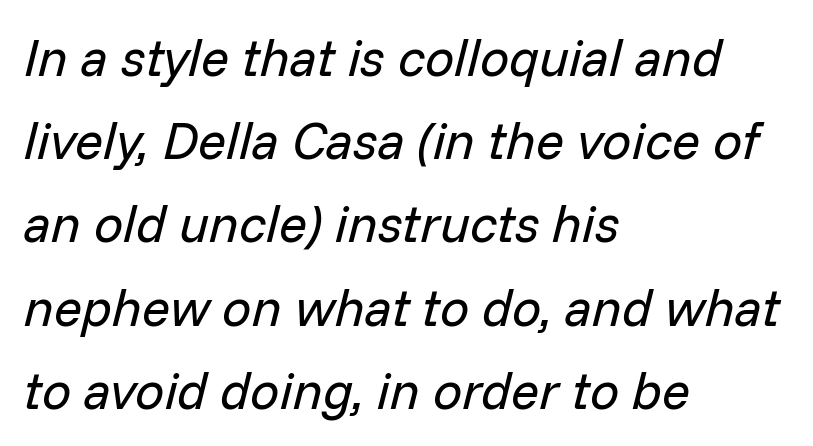
The axis of the letterforms is tilted away from vertical. Spacing between characters is what you'd get straight out of the box. This sample is left-justified, so line endings fall wherever the words run out. Anything drawn beneath the words? Only blank space. Summary of vertical rhythm: regular, with standard interline spacing. No heavy texture on the line: the type isn't bold.
